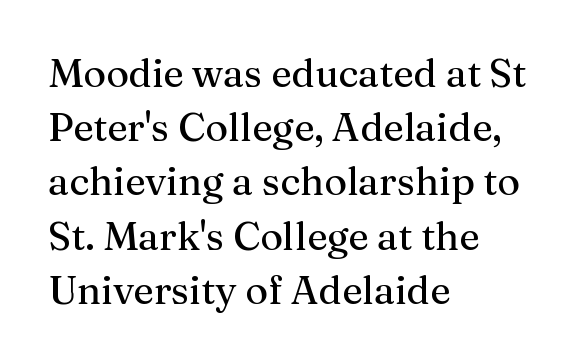
Q: Is the text italic (slanted)? A: No, it is upright.
Q: Is the typeface a serif or a sans-serif typeface? A: Serif.
Q: Is the text underlined? A: No.
Q: How is the paragraph aligned? A: Left-aligned.
Q: Is the spacing between letters normal or unusually wide? A: Normal.
Q: Is the spacing between lines tight, normal or loose? A: Normal.
Q: Width (condensed, normal, or wide)? A: Normal.
Q: Stroke contrast? A: Medium.
Q: x-height? A: Medium.
Q: Monospaced? A: No.
